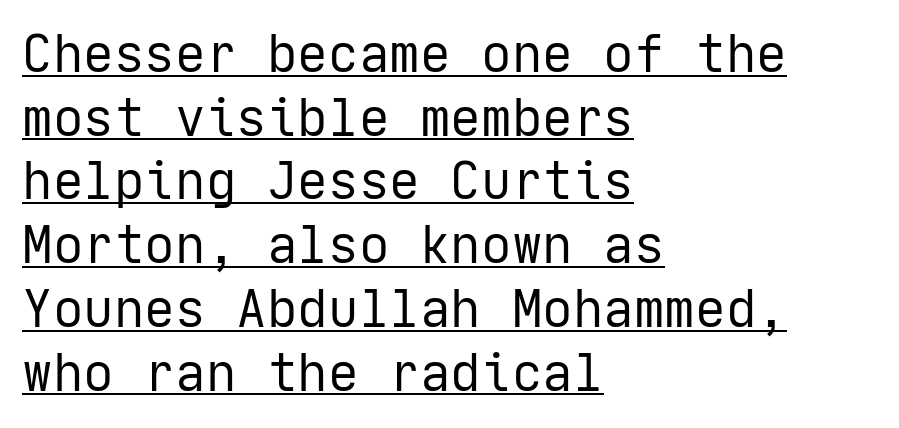
The image shows 51 px regular-weight sans-serif type, upright; set left-aligned, normal line spacing (1.25x), normal letter spacing, underlined; low stroke contrast and a medium x-height.
